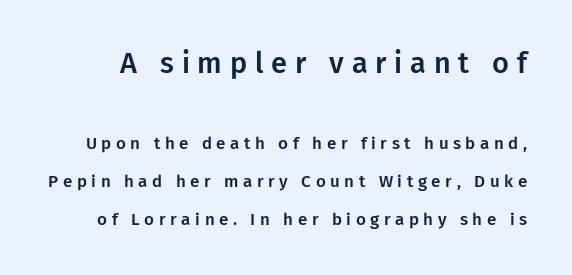
Q: Is the text italic (slanted)? A: No, it is upright.
Q: Is the typeface a serif or a sans-serif typeface? A: Sans-serif.
Q: Is the text underlined? A: No.
Q: Is the spacing between letters normal or unusually wide? A: Unusually wide.
Q: Is the spacing between lines tight, normal or loose? A: Loose.
Q: Which block of text is set in a larger size, the first (top) or the second (bottom)? A: The first (top) one.
Q: Width (condensed, normal, or wide)? A: Normal.
Q: Stroke contrast? A: Low.
Q: x-height? A: Medium.
Q: Monospaced? A: No.
